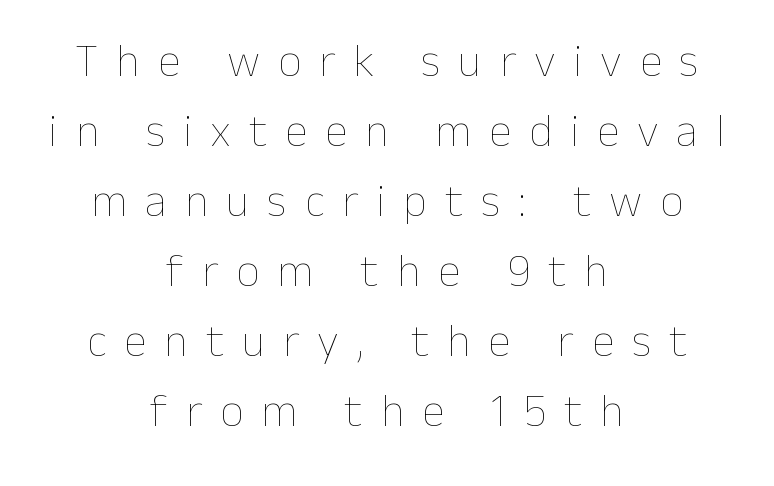
The image shows 46 px thin type, upright; set centered, normal line spacing (1.52x), unusually wide letter spacing (+0.39 em), not underlined; low stroke contrast and a medium x-height.
